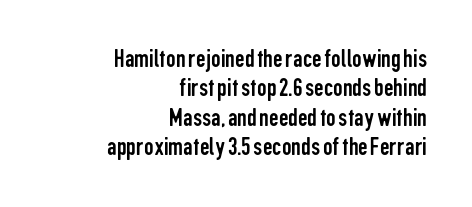
Q: Is the text bold? A: No.
Q: Is the text italic (slanted)? A: No, it is upright.
Q: Is the text underlined? A: No.
Q: How is the paragraph aligned? A: Right-aligned.
Q: Is the spacing between letters normal or unusually wide? A: Normal.
Q: Is the spacing between lines tight, normal or loose? A: Tight.
